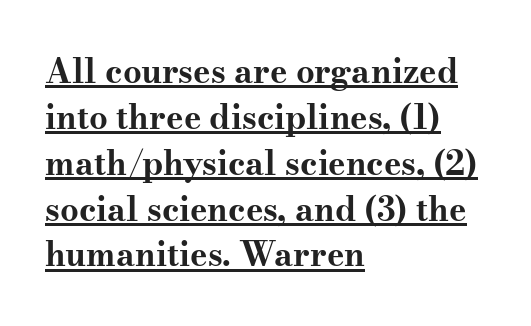
Q: Is the text bold? A: Yes.
Q: Is the text italic (slanted)? A: No, it is upright.
Q: Is the typeface a serif or a sans-serif typeface? A: Serif.
Q: Is the text underlined? A: Yes.
Q: How is the paragraph aligned? A: Left-aligned.
Q: Is the spacing between letters normal or unusually wide? A: Normal.
Q: Is the spacing between lines tight, normal or loose? A: Normal.
Q: Width (condensed, normal, or wide)? A: Wide.
Q: Stroke contrast? A: Medium.
Q: x-height? A: Small.
Q: Monospaced? A: No.
